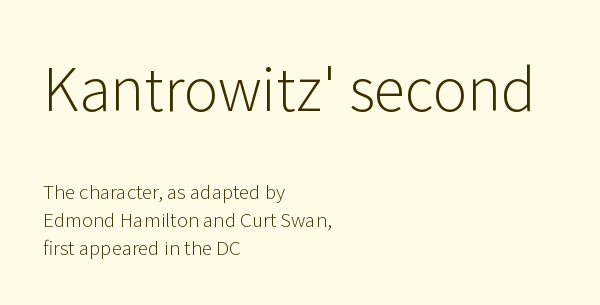
{"serif": "no", "italic": "no", "bold": "no", "weight": "light", "width": "normal", "stroke_contrast": "low", "x_height": "medium", "monospaced": "no", "underline": "no", "align": "left", "line_spacing": "normal", "line_spacing_ratio": 1.49, "letter_spacing": "normal", "letter_spacing_em": 0.0, "larger_block": "first", "size_ratio": 3.05, "glyph_px": 58}
